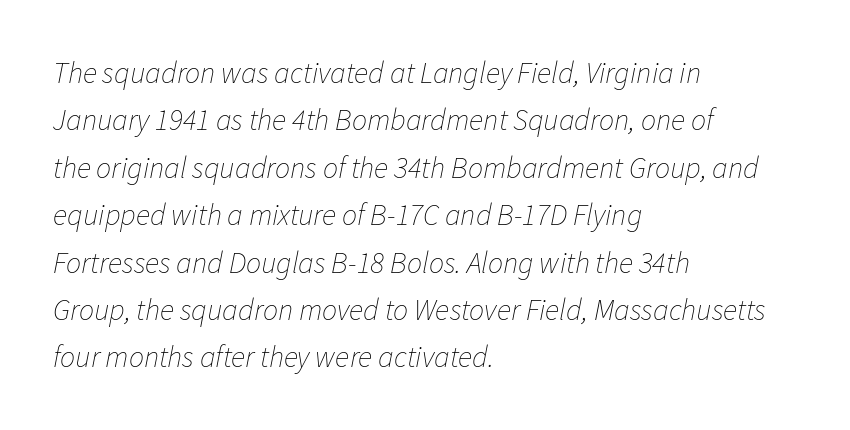
The image shows 30 px thin type, italic (leaning right); set left-aligned, normal line spacing (1.58x), normal letter spacing, not underlined; low stroke contrast and a medium x-height.
